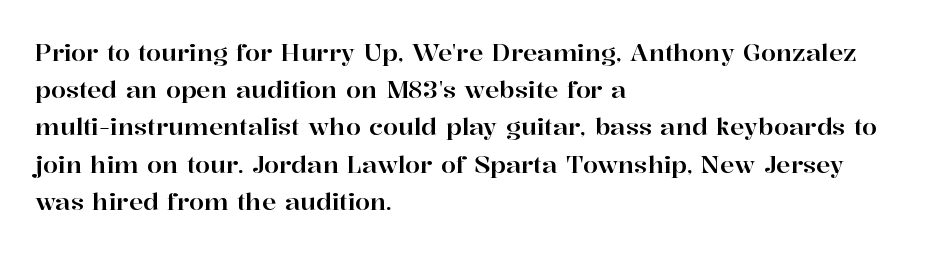
The image shows 24 px text type, upright; set left-aligned, normal line spacing (1.55x), normal letter spacing, not underlined.
